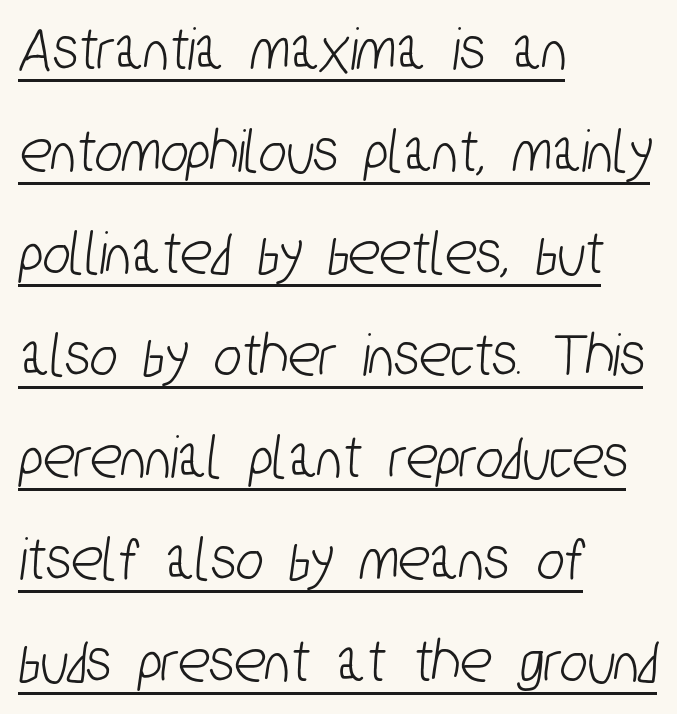
The image shows 65 px condensed sans-serif type; set left-aligned, normal line spacing (1.57x), normal letter spacing, underlined; low stroke contrast and a medium x-height.
